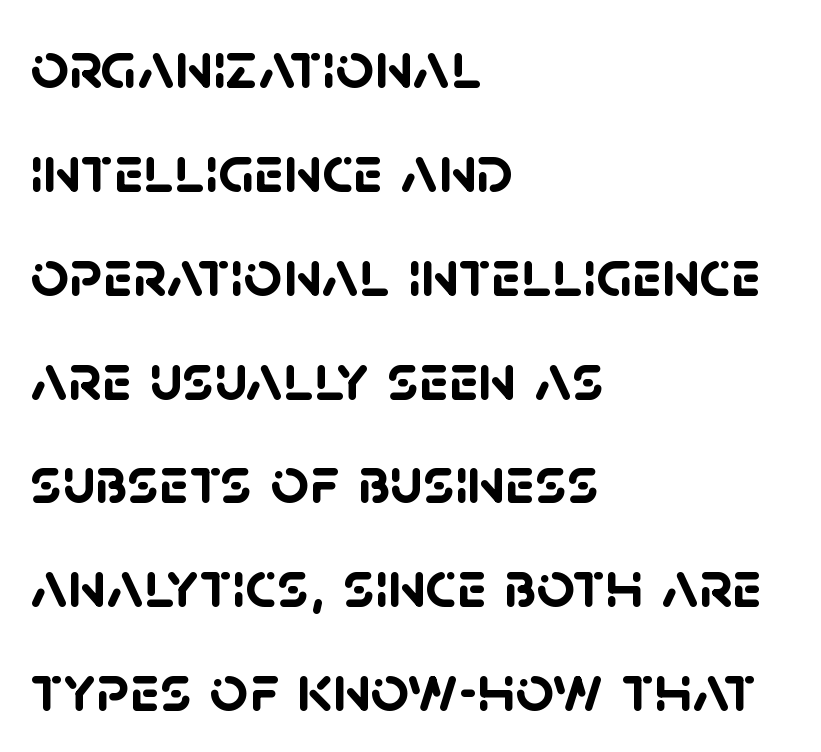
Successive baselines arrive at the customary interval. The paragraph has a hard left edge and a soft right edge. Default kerning and tracking; the words read as compact shapes. Does the weight exceed regular? Yes, all the way to bold. Serif or sans? Sans — the stroke terminals are bare.
